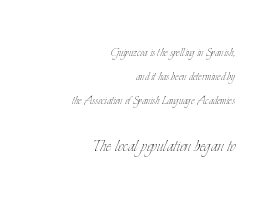
The image shows 21 px text type; set right-aligned, line spacing 1.71x, normal letter spacing, not underlined; the second (bottom) block is 1.5x larger.
